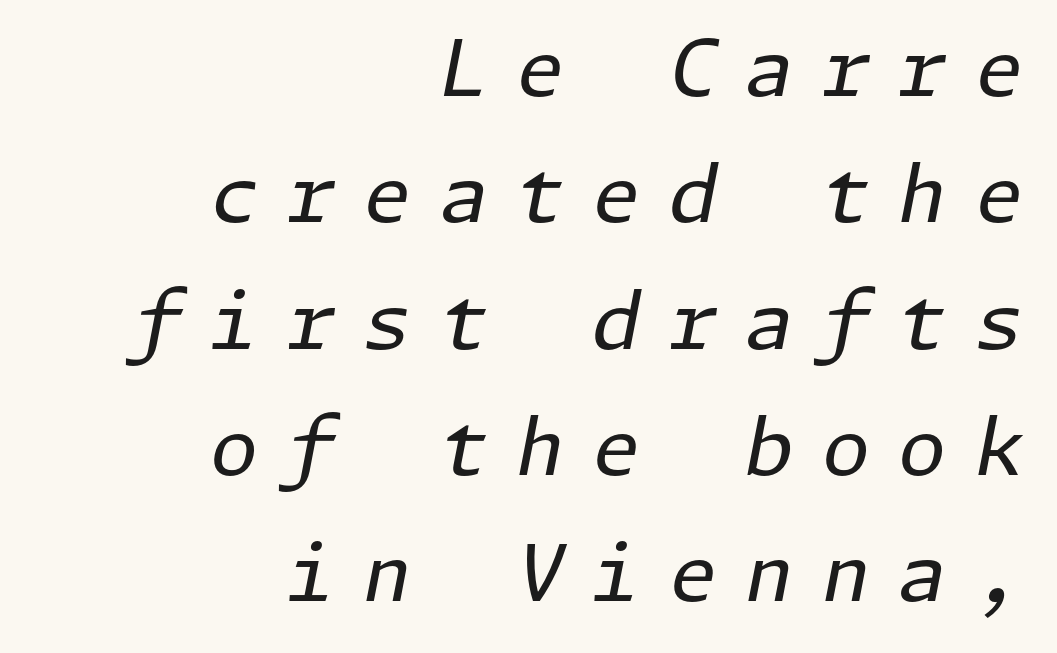
The image shows 78 px regular-weight type, italic (leaning right); set right-aligned, normal line spacing (1.62x), unusually wide letter spacing (+0.36 em), not underlined; low stroke contrast and a medium x-height.
